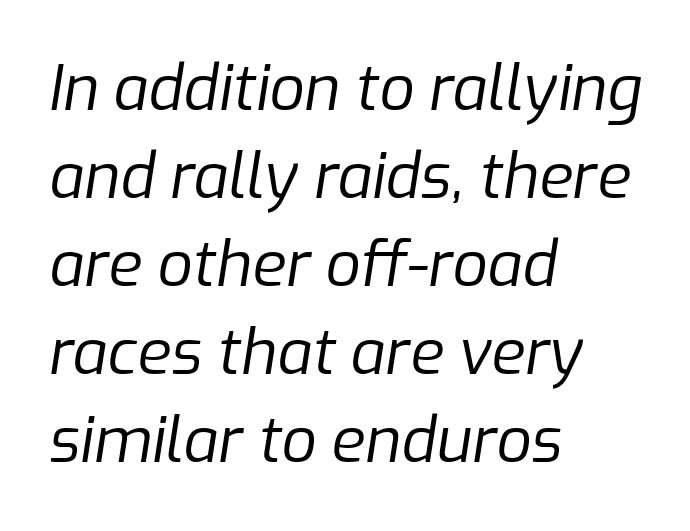
Q: Is the text bold? A: No.
Q: Is the text italic (slanted)? A: Yes, it leans right by about 9 degrees.
Q: Is the text underlined? A: No.
Q: How is the paragraph aligned? A: Left-aligned.
Q: Is the spacing between letters normal or unusually wide? A: Normal.
Q: Is the spacing between lines tight, normal or loose? A: Normal.
Q: Width (condensed, normal, or wide)? A: Normal.
Q: Stroke contrast? A: Low.
Q: x-height? A: Medium.
Q: Monospaced? A: No.
